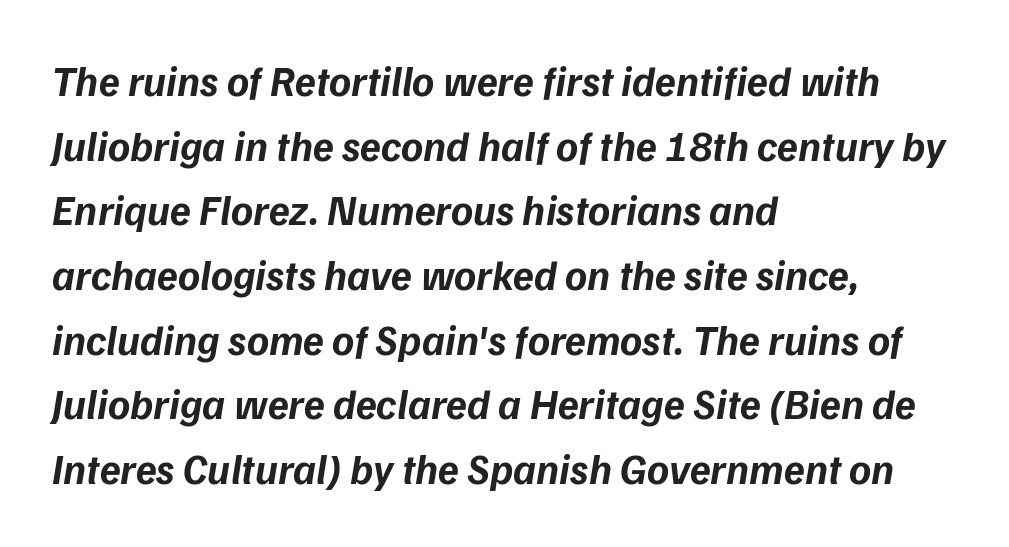
The image shows 42 px bold type, italic (leaning right); set left-aligned, normal line spacing (1.54x), normal letter spacing, not underlined; low stroke contrast and a medium x-height.
